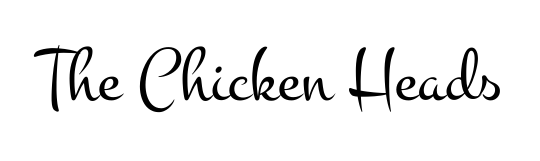
The image shows 77 px light, wide serif type; set normal letter spacing, not underlined; medium stroke contrast and a small x-height.
